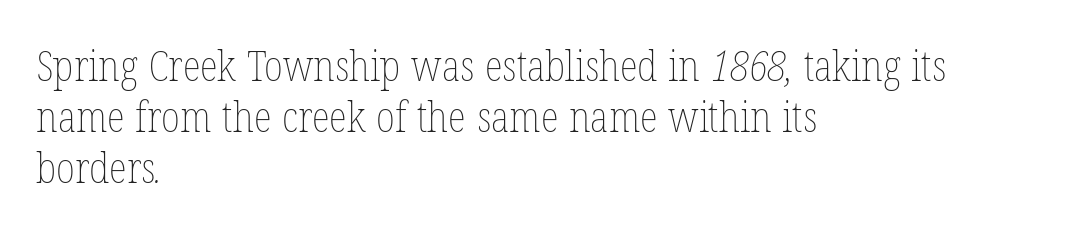
{"bold": "no", "weight": "thin", "width": "condensed", "stroke_contrast": "low", "x_height": "medium", "monospaced": "no", "underline": "no", "align": "left", "line_spacing_ratio": 1.21, "letter_spacing": "normal", "letter_spacing_em": 0.0, "glyph_px": 42}
